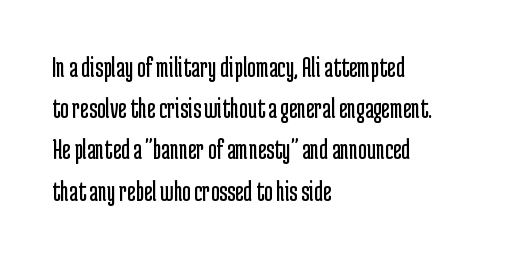
The lettering stays uniformly vertical, giving the passage a roman look. The rendering shows plain stroke endings on the letterforms — a sans-serif design. Each letter keeps its own natural width here, so spacing adapts to shape. Glance below the letters and you will spot only blank space. Default kerning and tracking; the words read as compact shapes.
